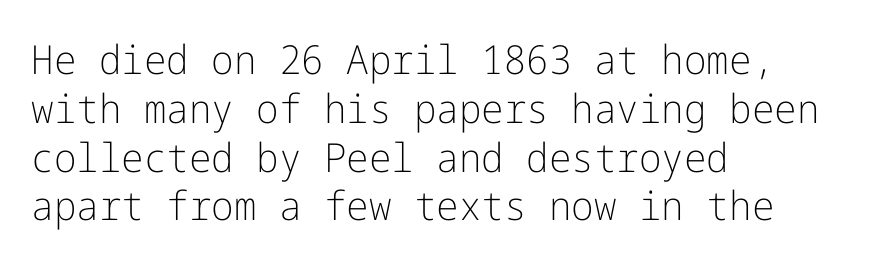
The image shows 40 px light sans-serif type, upright; set left-aligned, line spacing 1.22x, normal letter spacing, not underlined; low stroke contrast and a medium x-height.
